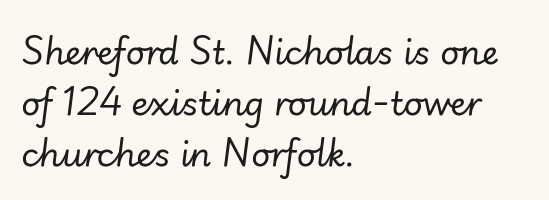
{"italic": "yes", "lean": "right", "slant_degrees": 7, "bold": "no", "weight": "regular", "width": "normal", "stroke_contrast": "low", "x_height": "small", "monospaced": "no", "underline": "no", "align": "left", "line_spacing": "normal", "line_spacing_ratio": 1.54, "letter_spacing": "normal", "letter_spacing_em": 0.0, "glyph_px": 33}
